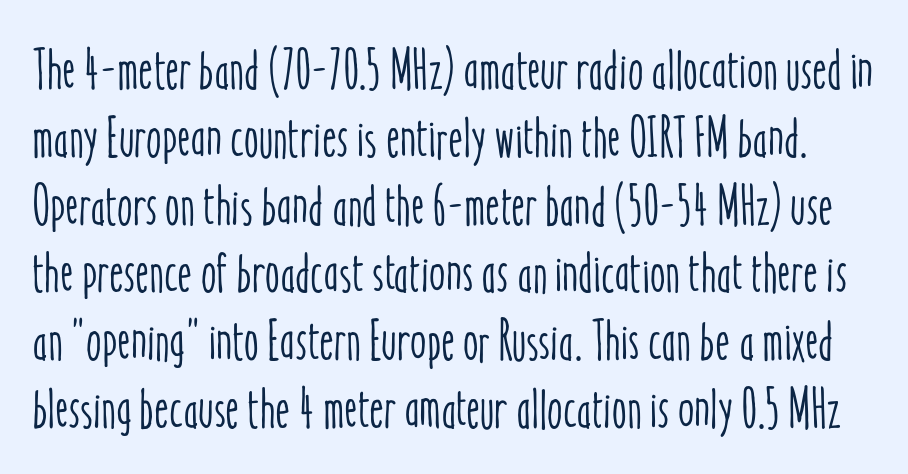
Q: Is the text italic (slanted)? A: No, it is upright.
Q: Is the text underlined? A: No.
Q: Is the spacing between letters normal or unusually wide? A: Normal.
Q: Width (condensed, normal, or wide)? A: Condensed.
Q: Stroke contrast? A: Low.
Q: x-height? A: Medium.
Q: Monospaced? A: No.
